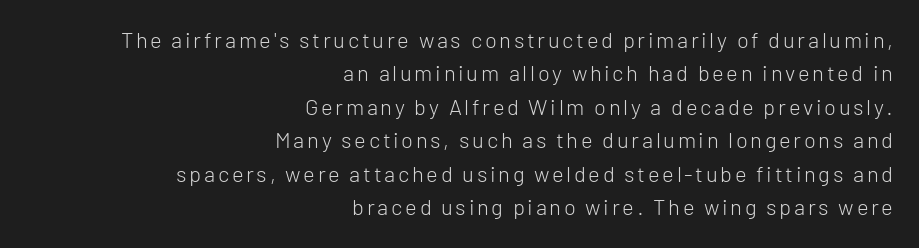
Every stem runs plumb, perpendicular to the baseline. Decoration check: the copy has no underline. Regular leading. Summary of weight: not heavy and not bold. One-word summary of the alignment: right.
